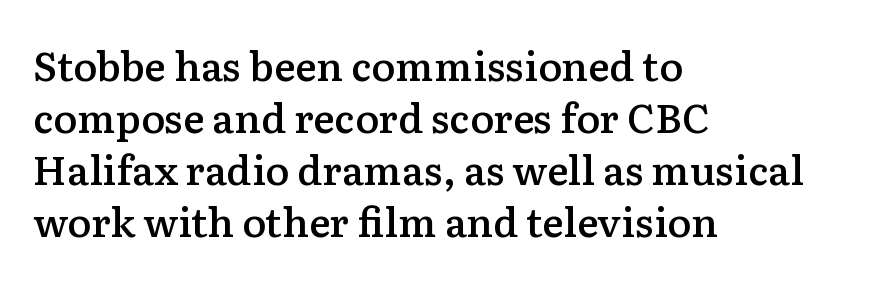
The image shows 40 px semibold serif type, upright; set left-aligned, normal line spacing (1.3x), normal letter spacing, not underlined; low stroke contrast and a medium x-height.
